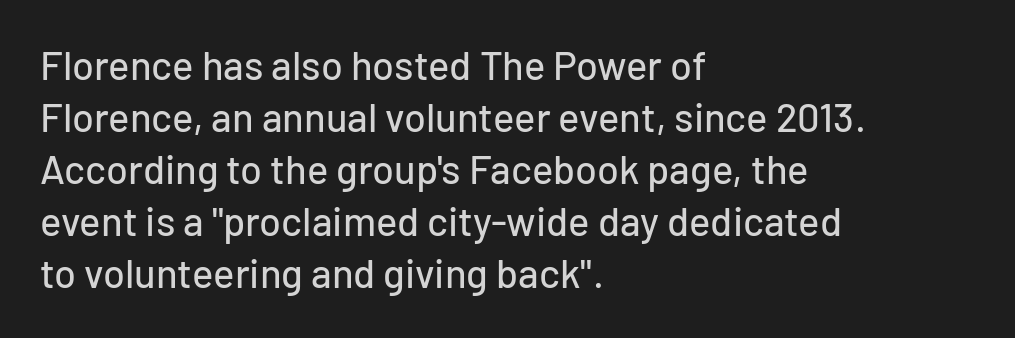
The image shows 40 px sans-serif type, upright; set left-aligned, normal line spacing (1.3x), normal letter spacing, not underlined; low stroke contrast and a medium x-height.
